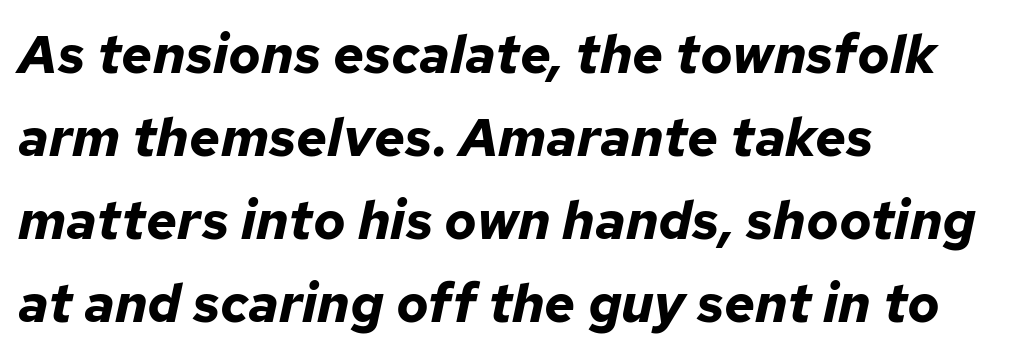
Q: Is the text bold? A: Yes.
Q: Is the text italic (slanted)? A: Yes, it leans right by about 12 degrees.
Q: Is the text underlined? A: No.
Q: How is the paragraph aligned? A: Left-aligned.
Q: Is the spacing between letters normal or unusually wide? A: Normal.
Q: Is the spacing between lines tight, normal or loose? A: Normal.
Q: Width (condensed, normal, or wide)? A: Normal.
Q: Stroke contrast? A: Low.
Q: x-height? A: Medium.
Q: Monospaced? A: No.
